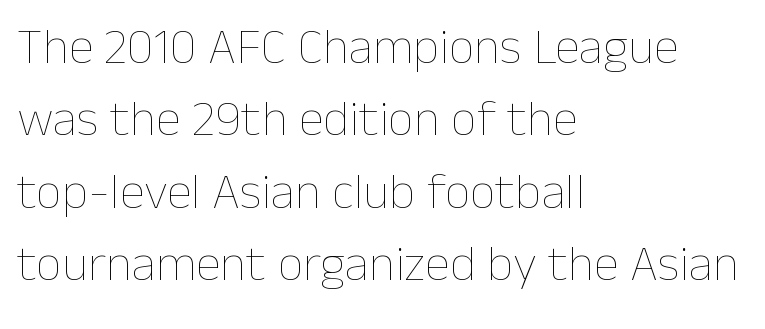
{"italic": "no", "bold": "no", "weight": "thin", "width": "normal", "stroke_contrast": "low", "x_height": "medium", "monospaced": "no", "underline": "no", "align": "left", "line_spacing": "normal", "line_spacing_ratio": 1.42, "letter_spacing": "normal", "letter_spacing_em": 0.0, "glyph_px": 51}
